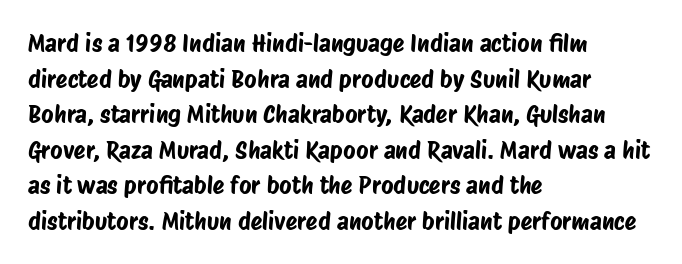
The setting favours the left margin, as ordinary paragraphs usually do. The baseline area is clear. The lines sit at an ordinary, default distance from one another. Students, note that the glyphs here touch the page at normal intervals.
